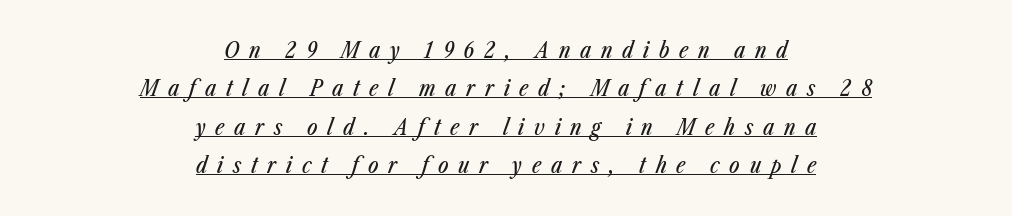
{"italic": "yes", "lean": "right", "slant_degrees": 23, "underline": "yes", "align": "center", "line_spacing_ratio": 1.75, "letter_spacing": "wide", "letter_spacing_em": 0.44, "glyph_px": 22}
